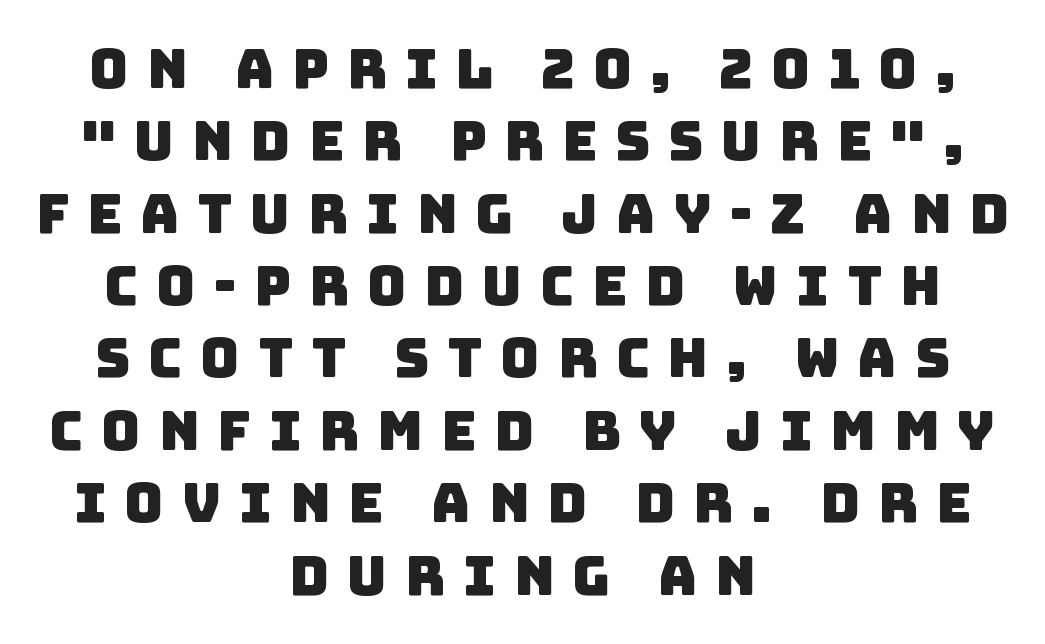
{"serif": "no", "width": "normal", "stroke_contrast": "low", "x_height": "large", "monospaced": "no", "underline": "no", "align": "center", "line_spacing": "normal", "line_spacing_ratio": 1.34, "letter_spacing": "wide", "letter_spacing_em": 0.33, "glyph_px": 54}
